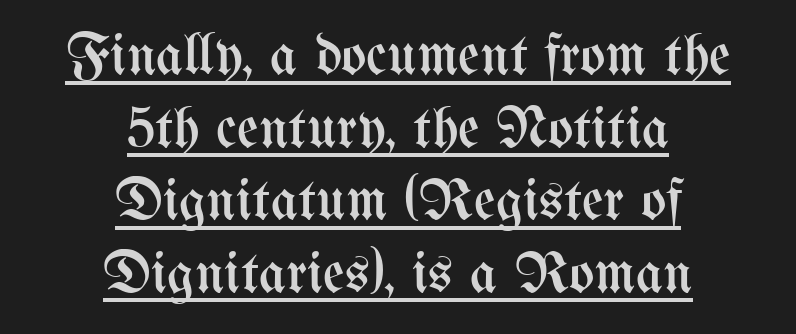
{"italic": "no", "bold": "no", "weight": "regular", "width": "condensed", "stroke_contrast": "medium", "x_height": "medium", "monospaced": "no", "underline": "yes", "align": "center", "line_spacing_ratio": 1.23, "letter_spacing": "normal", "letter_spacing_em": 0.0, "glyph_px": 59}
